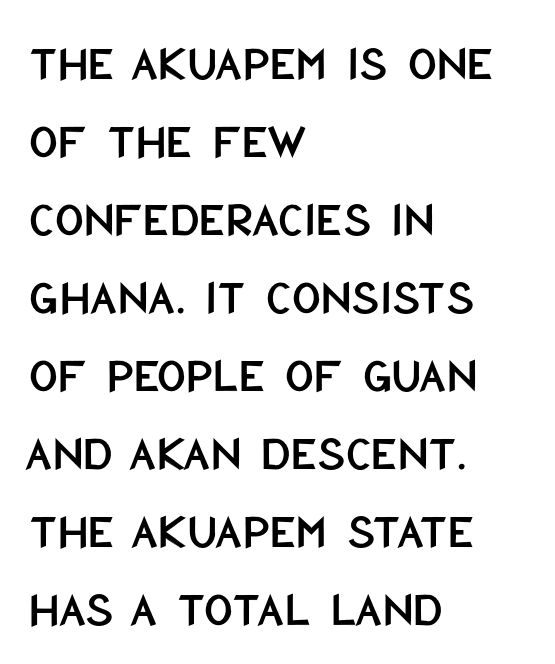
Grotesque or geometric, the face here clearly has no serifs. One glance says typical: line gaps are just what's usual. These lines were composed using upright roman letters. A student would call this left alignment; a typographer would say flush left, rag right. Each letter keeps its own natural width here, so spacing adapts to shape. The horizontal fit of the characters is conventional and even.
